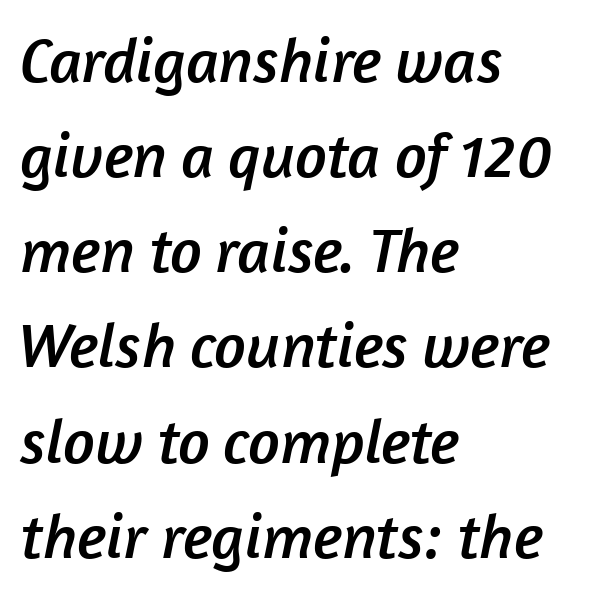
The image shows 63 px sans-serif type; set left-aligned, normal line spacing (1.51x), normal letter spacing, not underlined; low stroke contrast and a medium x-height.
